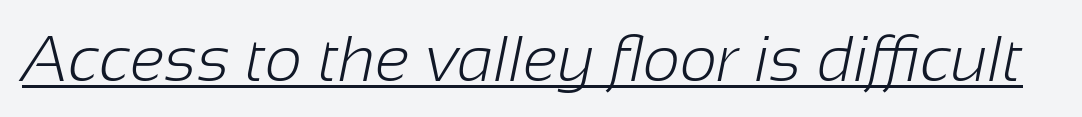
Q: Is the text bold? A: No.
Q: Is the typeface a serif or a sans-serif typeface? A: Sans-serif.
Q: Is the text underlined? A: Yes.
Q: Is the spacing between letters normal or unusually wide? A: Normal.
Q: Width (condensed, normal, or wide)? A: Normal.
Q: Stroke contrast? A: Low.
Q: x-height? A: Medium.
Q: Monospaced? A: No.
